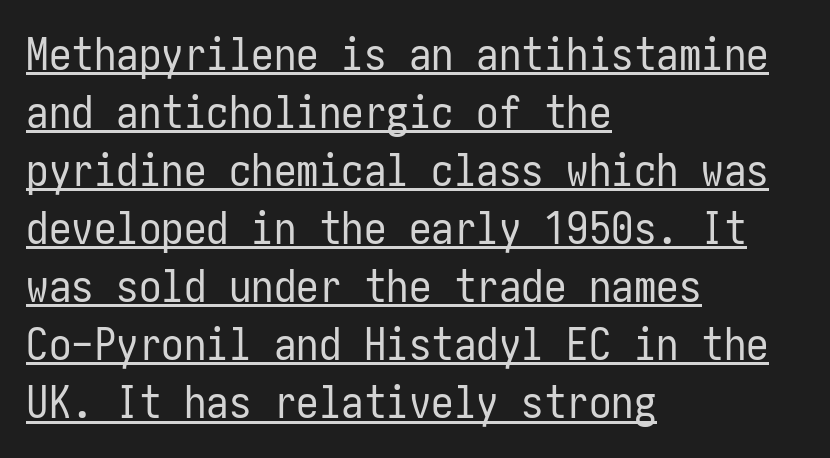
{"serif": "no", "italic": "no", "bold": "no", "weight": "regular", "width": "condensed", "stroke_contrast": "low", "x_height": "medium", "underline": "yes", "align": "left", "line_spacing": "normal", "line_spacing_ratio": 1.29, "letter_spacing": "normal", "letter_spacing_em": 0.0, "glyph_px": 45}
